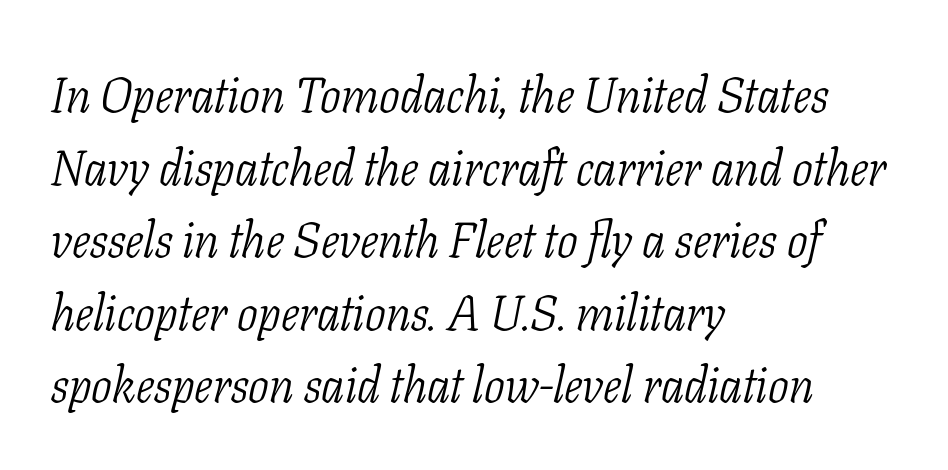
The image shows 49 px light, condensed serif type, italic (leaning right); set left-aligned, normal line spacing (1.48x), normal letter spacing, not underlined; low stroke contrast and a medium x-height.
